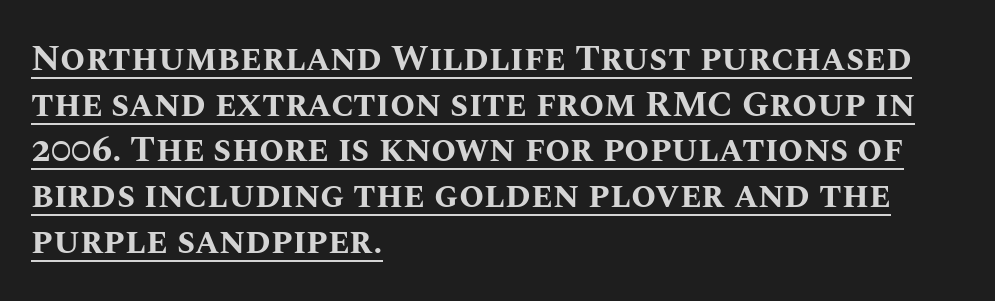
{"italic": "no", "bold": "yes", "weight": "bold", "width": "normal", "stroke_contrast": "medium", "x_height": "large", "monospaced": "no", "underline": "yes", "align": "left", "line_spacing": "normal", "line_spacing_ratio": 1.27, "letter_spacing": "normal", "letter_spacing_em": 0.0, "glyph_px": 36}
